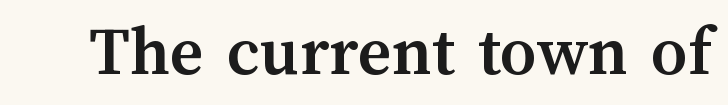
The image shows 72 px semibold type, upright; set normal letter spacing, not underlined; medium stroke contrast and a medium x-height.
